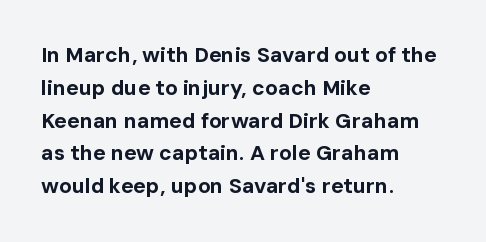
Weight check: bold — yes, fully. This rendering features lettering with no underline. This is the regular roman posture of the typeface. Is there much room between lines? A standard amount, neither cramped nor airy. No extra tracking has been applied to these lines. The rag falls on the right side of this text block.
